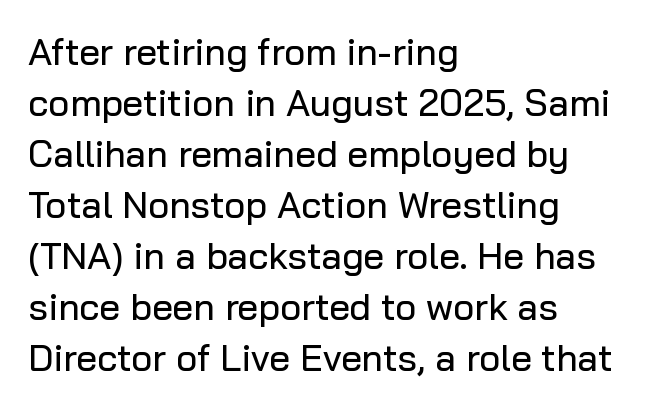
{"serif": "no", "italic": "no", "width": "normal", "stroke_contrast": "low", "x_height": "medium", "monospaced": "no", "underline": "no", "align": "left", "line_spacing": "normal", "line_spacing_ratio": 1.38, "letter_spacing": "normal", "letter_spacing_em": 0.0, "glyph_px": 37}
